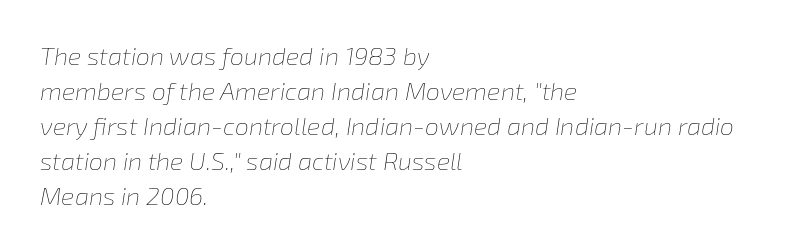
The image shows 25 px text type, italic (leaning right); set left-aligned, normal line spacing (1.4x), normal letter spacing, not underlined.
